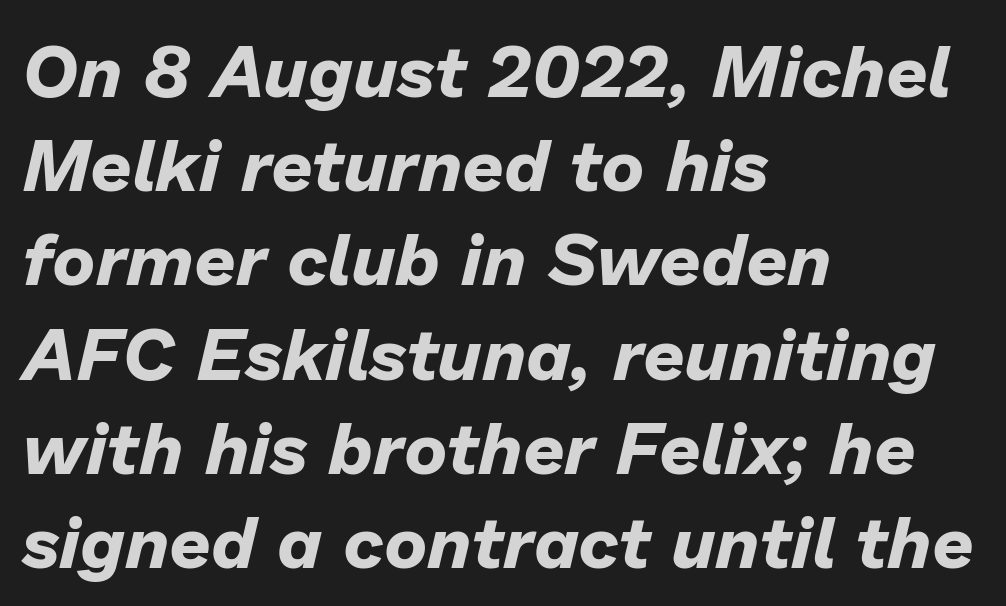
The image shows 73 px bold type, italic (leaning right); set left-aligned, normal line spacing (1.29x), normal letter spacing, not underlined; low stroke contrast and a medium x-height.
